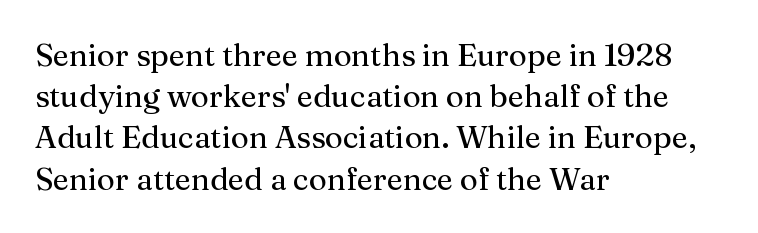
Q: Is the text bold? A: No.
Q: Is the text italic (slanted)? A: No, it is upright.
Q: Is the typeface a serif or a sans-serif typeface? A: Serif.
Q: Is the text underlined? A: No.
Q: How is the paragraph aligned? A: Left-aligned.
Q: Is the spacing between letters normal or unusually wide? A: Normal.
Q: Is the spacing between lines tight, normal or loose? A: Normal.
Q: Width (condensed, normal, or wide)? A: Normal.
Q: Stroke contrast? A: Medium.
Q: x-height? A: Medium.
Q: Monospaced? A: No.
